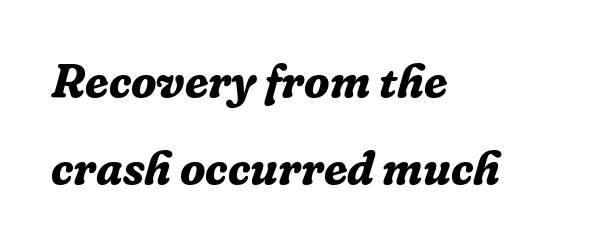
Q: Is the text bold? A: Yes.
Q: Is the text italic (slanted)? A: Yes, it leans right by about 16 degrees.
Q: Is the typeface a serif or a sans-serif typeface? A: Serif.
Q: Is the text underlined? A: No.
Q: How is the paragraph aligned? A: Left-aligned.
Q: Is the spacing between letters normal or unusually wide? A: Normal.
Q: Width (condensed, normal, or wide)? A: Normal.
Q: Stroke contrast? A: Low.
Q: x-height? A: Medium.
Q: Monospaced? A: No.
